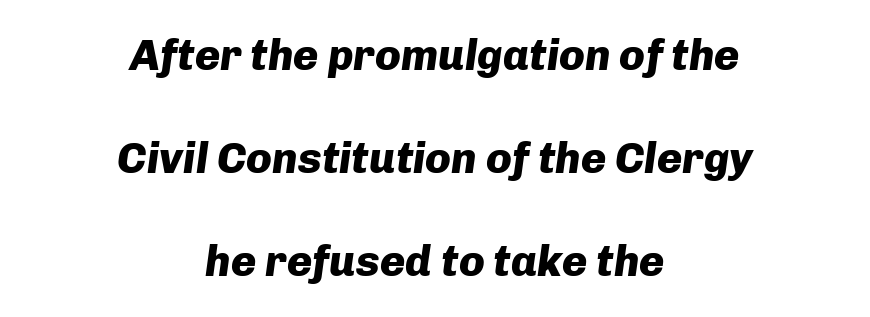
The image shows 43 px heavy type, italic (leaning right); set centered, loose line spacing (2.4x), normal letter spacing, not underlined; low stroke contrast and a medium x-height.
